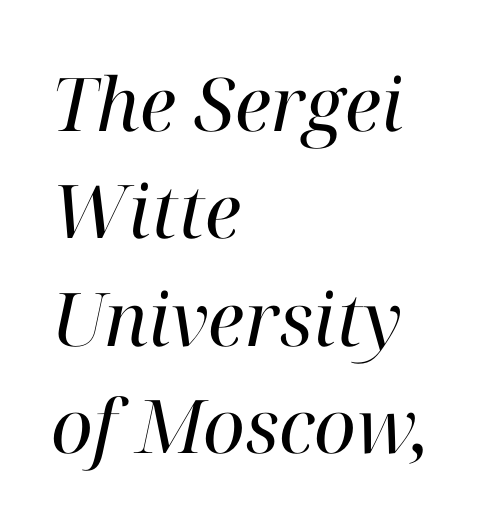
The image shows 74 px regular-weight serif type, italic (leaning right); set left-aligned, normal line spacing (1.45x), normal letter spacing, not underlined; high stroke contrast and a medium x-height.
